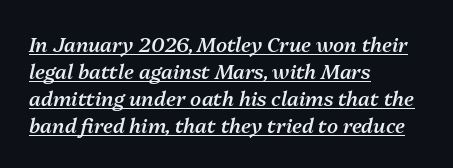
Q: Is the text bold? A: Semi-bold.
Q: Is the text italic (slanted)? A: Yes, it leans right by about 13 degrees.
Q: Is the text underlined? A: Yes.
Q: How is the paragraph aligned? A: Left-aligned.
Q: Is the spacing between letters normal or unusually wide? A: Normal.
Q: Is the spacing between lines tight, normal or loose? A: Normal.
